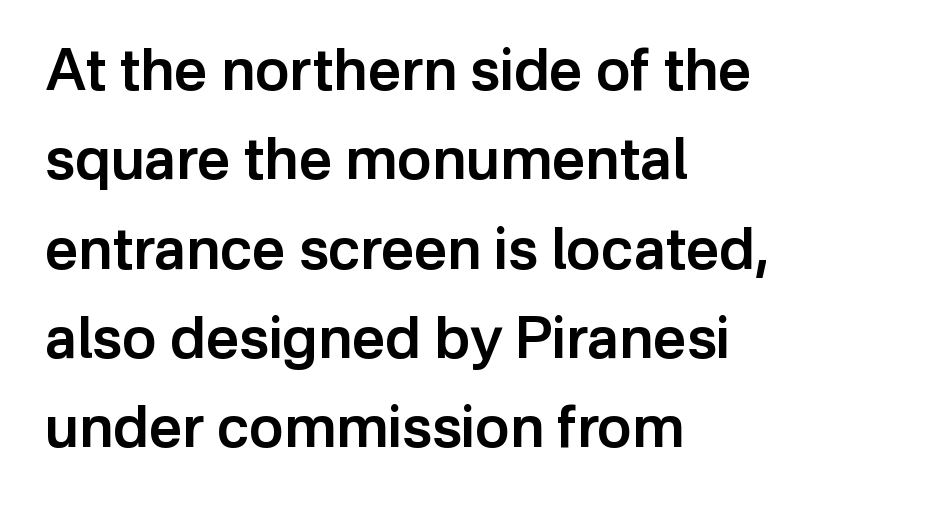
Q: Is the text bold? A: Semi-bold.
Q: Is the text italic (slanted)? A: No, it is upright.
Q: Is the typeface a serif or a sans-serif typeface? A: Sans-serif.
Q: Is the text underlined? A: No.
Q: How is the paragraph aligned? A: Left-aligned.
Q: Is the spacing between letters normal or unusually wide? A: Normal.
Q: Is the spacing between lines tight, normal or loose? A: Normal.
Q: Width (condensed, normal, or wide)? A: Normal.
Q: Stroke contrast? A: Low.
Q: x-height? A: Medium.
Q: Monospaced? A: No.
